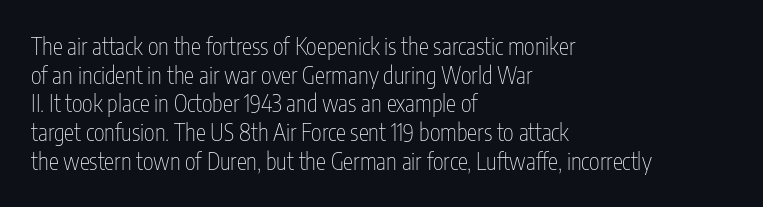
{"italic": "no", "bold": "no", "underline": "no", "align": "left", "line_spacing": "normal", "line_spacing_ratio": 1.25, "letter_spacing": "normal", "letter_spacing_em": 0.0, "glyph_px": 23}
